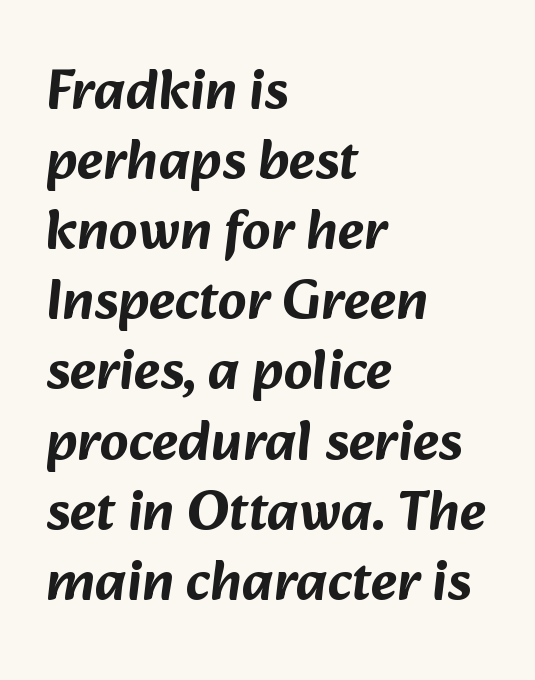
Each line starts at the same left margin while the right side varies. Characters follow at the spacing the type designer built in. The text was rendered using a sans face with plain stroke endings. The rendering uses natural spacing where letterforms have individual widths. A clean baseline with only descenders dipping below it.
